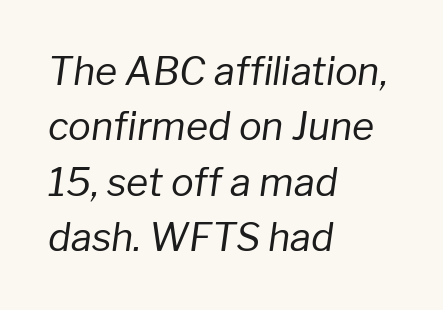
The rendering uses natural spacing where letterforms have individual widths. Notice how the stems are inclined rather than vertical — that's the hallmark of italics. The tracking reads as untouched default to a designer's eye. Compared with a typical body face, this is equally light or lighter still. Regarding leading, the lines here are spaced in the standard way.
